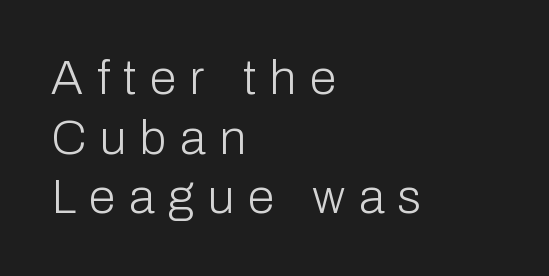
The image shows 48 px light sans-serif type, upright; set left-aligned, line spacing 1.24x, unusually wide letter spacing (+0.29 em), not underlined; low stroke contrast and a medium x-height.
